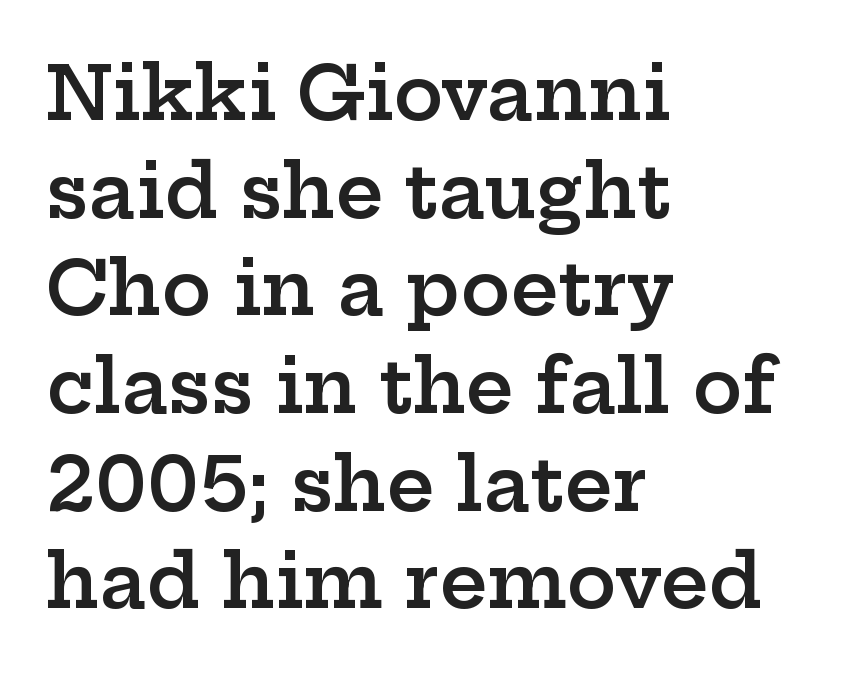
The image shows 74 px semibold, wide serif type, upright; set left-aligned, normal line spacing (1.32x), normal letter spacing, not underlined; low stroke contrast and a medium x-height.
